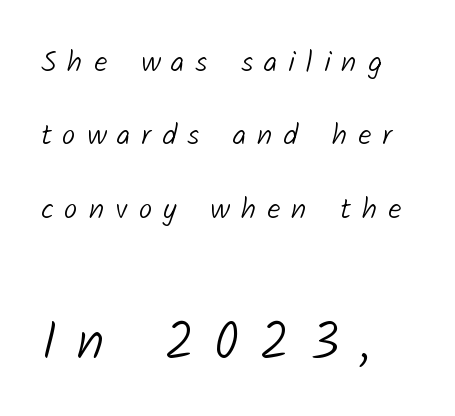
Q: Is the text bold? A: No.
Q: Is the typeface a serif or a sans-serif typeface? A: Sans-serif.
Q: Is the text underlined? A: No.
Q: How is the paragraph aligned? A: Left-aligned.
Q: Is the spacing between letters normal or unusually wide? A: Unusually wide.
Q: Is the spacing between lines tight, normal or loose? A: Loose.
Q: Which block of text is set in a larger size, the first (top) or the second (bottom)? A: The second (bottom) one.
Q: Width (condensed, normal, or wide)? A: Normal.
Q: Stroke contrast? A: Low.
Q: x-height? A: Medium.
Q: Monospaced? A: No.
